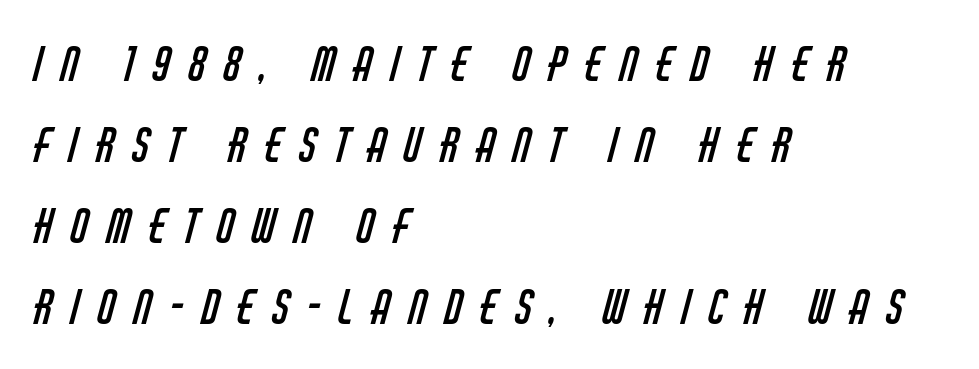
Q: Is the text bold? A: No.
Q: Is the typeface a serif or a sans-serif typeface? A: Sans-serif.
Q: Is the text underlined? A: No.
Q: How is the paragraph aligned? A: Left-aligned.
Q: Is the spacing between letters normal or unusually wide? A: Unusually wide.
Q: Width (condensed, normal, or wide)? A: Condensed.
Q: Stroke contrast? A: Low.
Q: x-height? A: Large.
Q: Monospaced? A: No.
